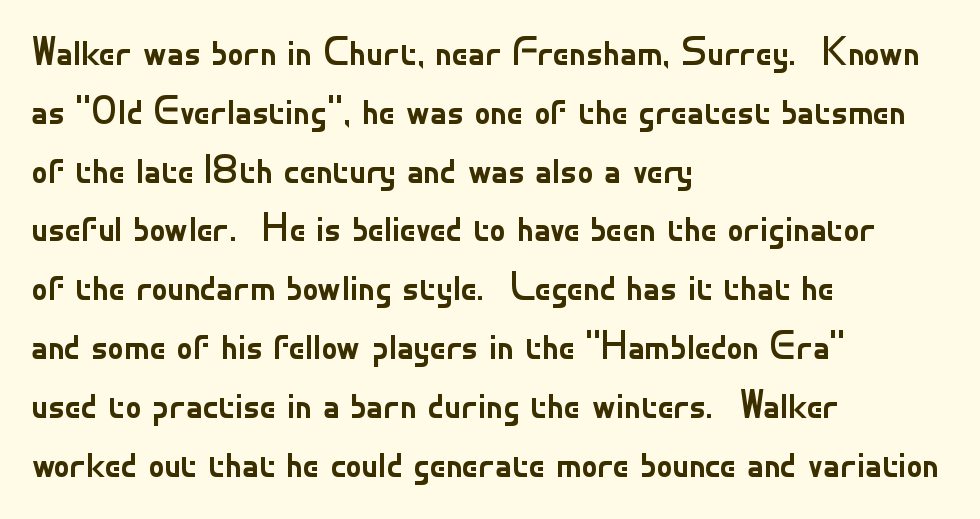
Normally led — the rows are evenly, conventionally spaced. On a weight scale, this lands at 450 or below. A roman cut, with each character standing at attention. Short and long lines alike share a common starting point at left. These lines keep a tight, regular rhythm from letter to letter. The space beneath each line is pristine and unruled.
